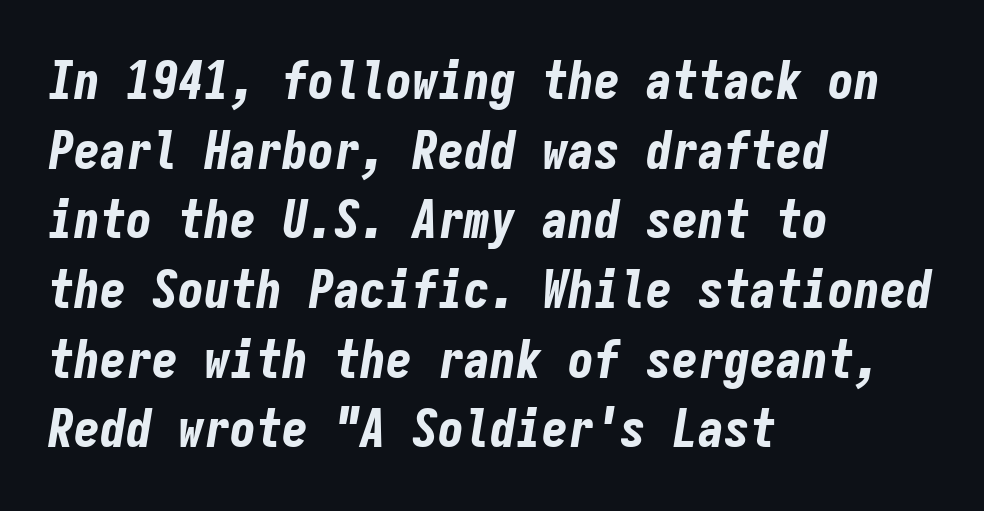
{"italic": "yes", "lean": "right", "slant_degrees": 9, "bold": "yes", "weight": "bold", "width": "condensed", "stroke_contrast": "low", "x_height": "medium", "monospaced": "yes", "underline": "no", "align": "left", "line_spacing": "normal", "line_spacing_ratio": 1.34, "letter_spacing": "normal", "letter_spacing_em": 0.0, "glyph_px": 52}
